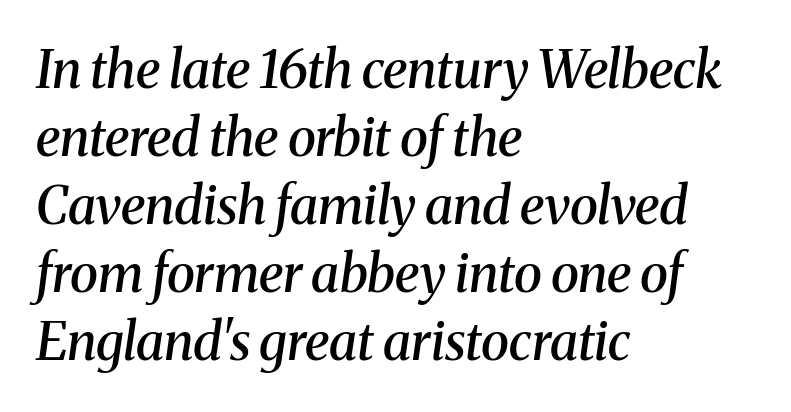
This sample has the flowing, uneven cadence of proportional lettering. Weight: semibold (demi). A clean baseline with only descenders dipping below it. Notice how the stems are inclined rather than vertical — that's the hallmark of italics.
